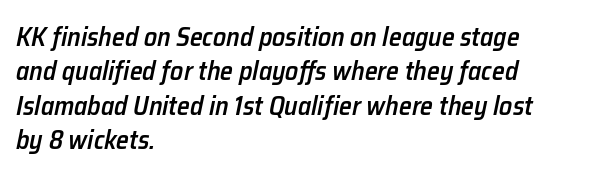
The image shows 26 px text type, italic (leaning right); set left-aligned, normal line spacing (1.32x), normal letter spacing, not underlined.
